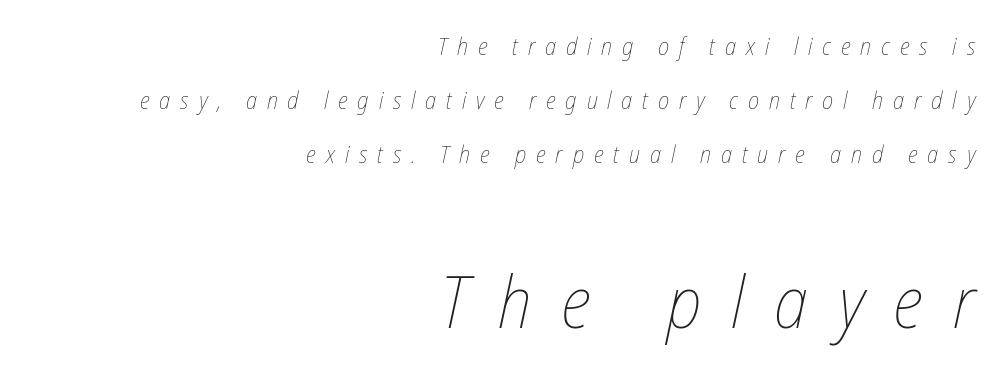
The image shows 73 px thin, condensed type, italic (leaning right); set right-aligned, loose line spacing (2.25x), unusually wide letter spacing (+0.41 em), not underlined; the second (bottom) block is 3.04x larger; low stroke contrast and a medium x-height.
